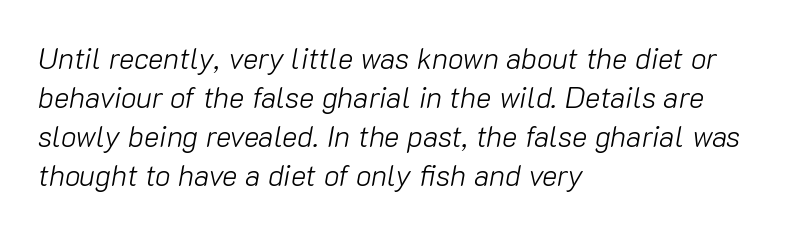
Q: Is the text bold? A: No.
Q: Is the text italic (slanted)? A: Yes, it leans right by about 10 degrees.
Q: Is the text underlined? A: No.
Q: How is the paragraph aligned? A: Left-aligned.
Q: Is the spacing between letters normal or unusually wide? A: Normal.
Q: Is the spacing between lines tight, normal or loose? A: Normal.
Q: Width (condensed, normal, or wide)? A: Normal.
Q: Stroke contrast? A: Low.
Q: x-height? A: Medium.
Q: Monospaced? A: No.
